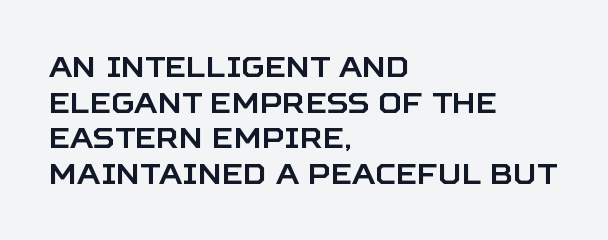
Q: Is the text italic (slanted)? A: No, it is upright.
Q: Is the typeface a serif or a sans-serif typeface? A: Sans-serif.
Q: Is the text underlined? A: No.
Q: How is the paragraph aligned? A: Left-aligned.
Q: Is the spacing between letters normal or unusually wide? A: Normal.
Q: Width (condensed, normal, or wide)? A: Normal.
Q: Stroke contrast? A: Low.
Q: x-height? A: Large.
Q: Monospaced? A: No.
